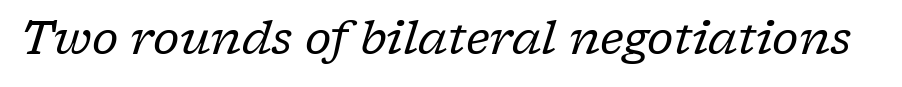
The image shows 46 px regular-weight serif type, italic (leaning right); set normal letter spacing, not underlined; low stroke contrast and a medium x-height.
